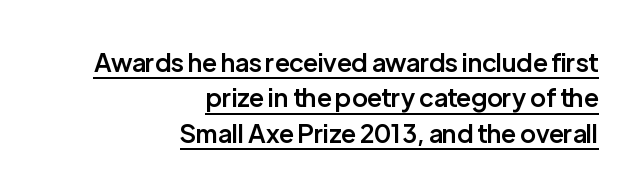
Q: Is the text bold? A: Semi-bold.
Q: Is the text italic (slanted)? A: No, it is upright.
Q: Is the text underlined? A: Yes.
Q: How is the paragraph aligned? A: Right-aligned.
Q: Is the spacing between letters normal or unusually wide? A: Normal.
Q: Is the spacing between lines tight, normal or loose? A: Normal.
